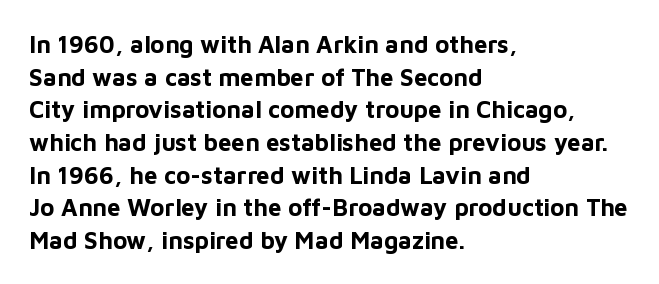
Q: Is the text bold? A: Yes.
Q: Is the text italic (slanted)? A: No, it is upright.
Q: Is the text underlined? A: No.
Q: How is the paragraph aligned? A: Left-aligned.
Q: Is the spacing between letters normal or unusually wide? A: Normal.
Q: Is the spacing between lines tight, normal or loose? A: Normal.
